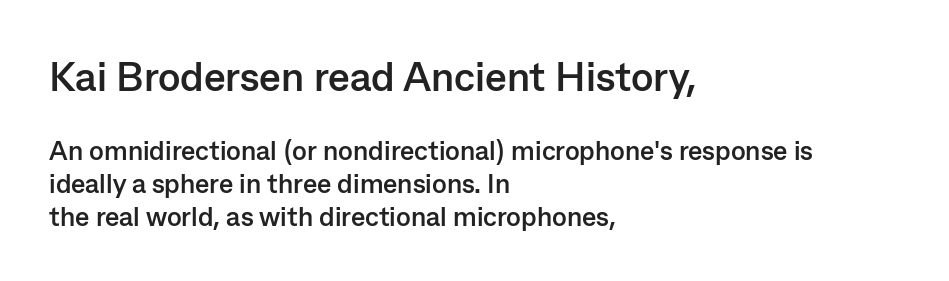
Q: Is the text bold? A: Yes.
Q: Is the text italic (slanted)? A: No, it is upright.
Q: Is the typeface a serif or a sans-serif typeface? A: Sans-serif.
Q: Is the text underlined? A: No.
Q: How is the paragraph aligned? A: Left-aligned.
Q: Is the spacing between letters normal or unusually wide? A: Normal.
Q: Which block of text is set in a larger size, the first (top) or the second (bottom)? A: The first (top) one.
Q: Width (condensed, normal, or wide)? A: Normal.
Q: Stroke contrast? A: Low.
Q: x-height? A: Medium.
Q: Monospaced? A: No.
